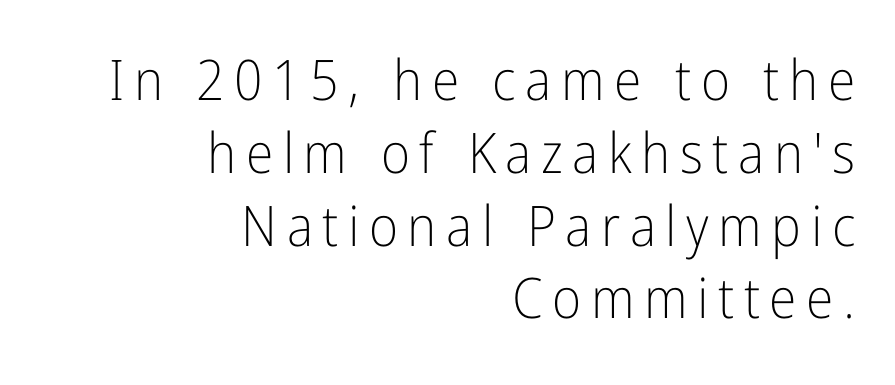
The image shows 56 px light, condensed sans-serif type, upright; set right-aligned, normal line spacing (1.3x), not underlined; low stroke contrast and a medium x-height.
